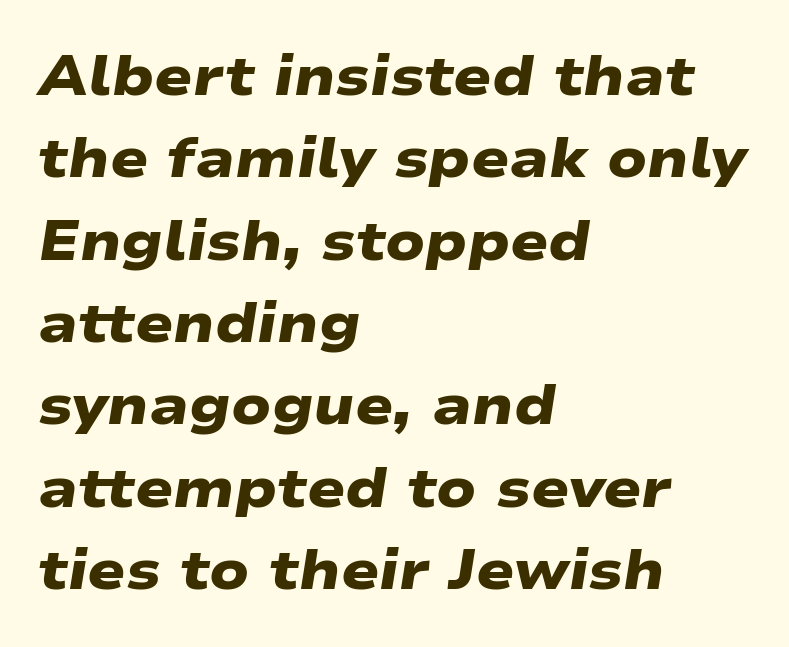
The image shows 56 px heavy, wide sans-serif type; set left-aligned, normal line spacing (1.47x), normal letter spacing, not underlined; low stroke contrast and a medium x-height.
